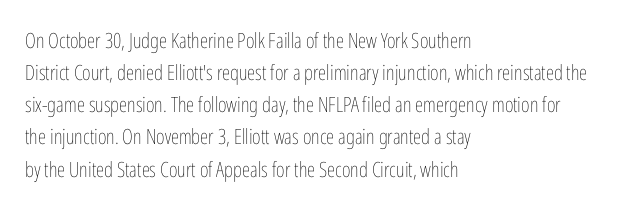
Q: Is the text bold? A: No.
Q: Is the text italic (slanted)? A: No, it is upright.
Q: Is the text underlined? A: No.
Q: How is the paragraph aligned? A: Left-aligned.
Q: Is the spacing between letters normal or unusually wide? A: Normal.
Q: Is the spacing between lines tight, normal or loose? A: Normal.
